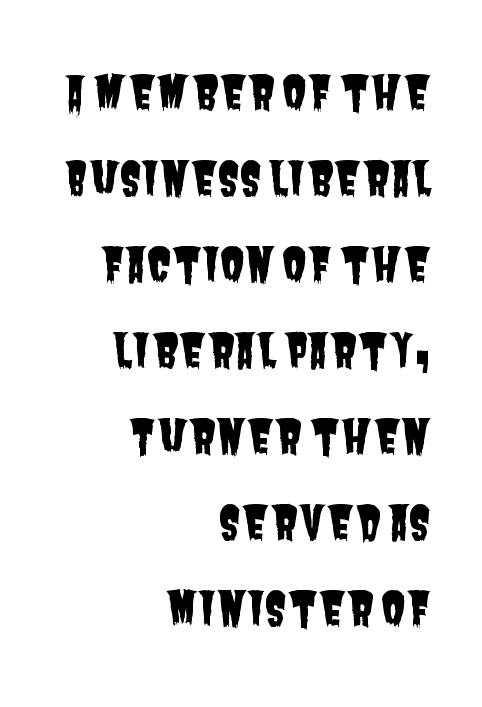
{"serif": "no", "width": "condensed", "stroke_contrast": "low", "x_height": "large", "monospaced": "no", "underline": "no", "align": "right", "line_spacing": "loose", "line_spacing_ratio": 1.91, "letter_spacing": "normal", "letter_spacing_em": 0.0, "glyph_px": 45}
